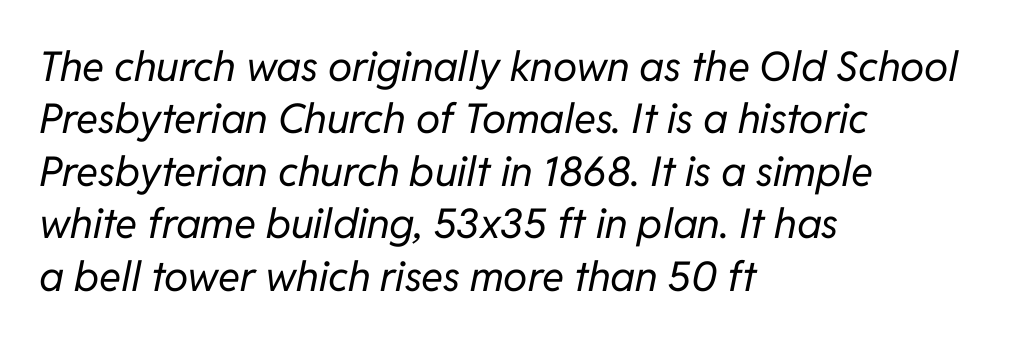
The font sits on the lighter half of the weight spectrum, regular included. Spacing between characters is what you'd get straight out of the box. The block of text has a typical density, with ordinary space between rows. One-word summary of the alignment: left. Lines of text with bare space underneath. Tall strokes in this sample are angled rather than plumb.
